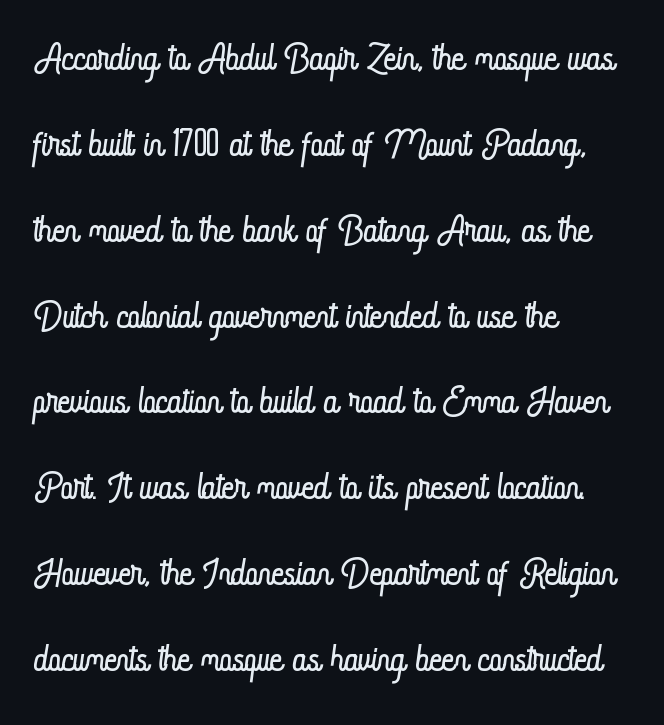
{"bold": "no", "weight": "light", "width": "condensed", "stroke_contrast": "low", "x_height": "small", "monospaced": "no", "underline": "no", "align": "left", "line_spacing": "normal", "line_spacing_ratio": 1.59, "letter_spacing": "normal", "letter_spacing_em": 0.0, "glyph_px": 54}
